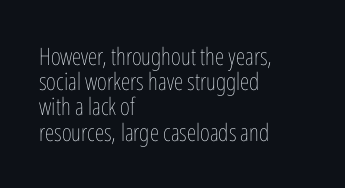
Q: Is the text bold? A: No.
Q: Is the text italic (slanted)? A: No, it is upright.
Q: Is the text underlined? A: No.
Q: How is the paragraph aligned? A: Left-aligned.
Q: Is the spacing between letters normal or unusually wide? A: Normal.
Q: Is the spacing between lines tight, normal or loose? A: Tight.
